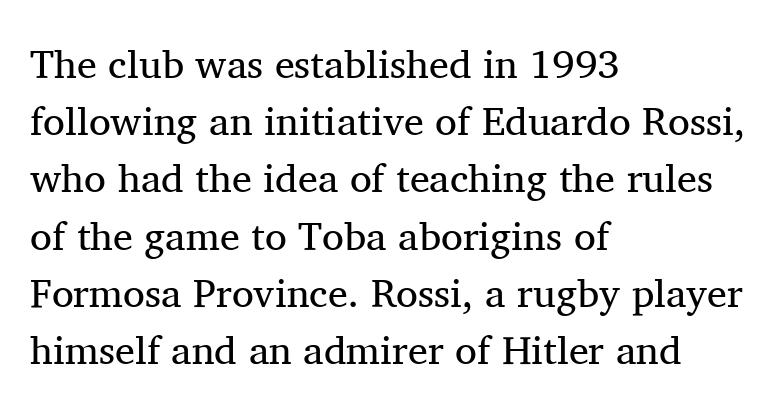
What's the leading like? Ordinary, nothing unusual. Any mark beneath the type? The region is blank. These lines keep a tight, regular rhythm from letter to letter. Quick note: not italic, upright. The weight tops out at a normal text grade.
